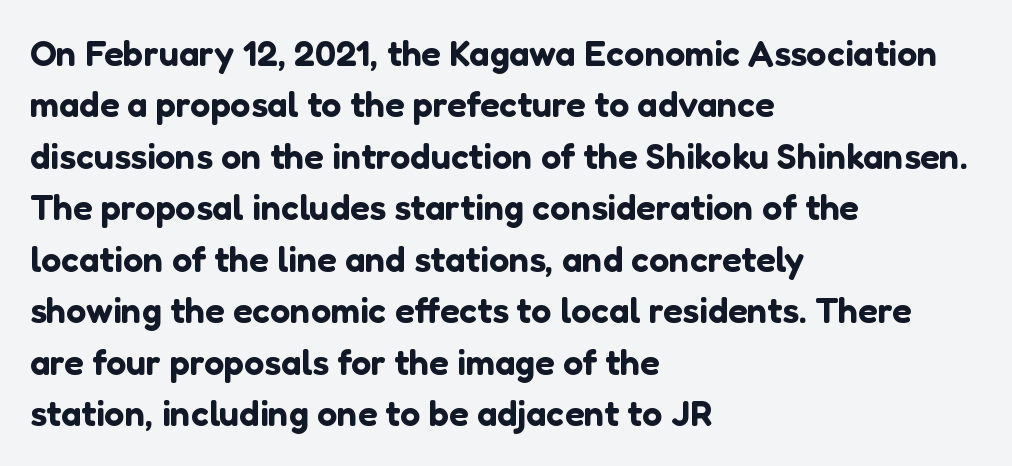
{"serif": "no", "italic": "no", "width": "normal", "stroke_contrast": "low", "x_height": "medium", "monospaced": "no", "underline": "no", "align": "left", "line_spacing": "normal", "line_spacing_ratio": 1.43, "letter_spacing": "normal", "letter_spacing_em": 0.0, "glyph_px": 36}
